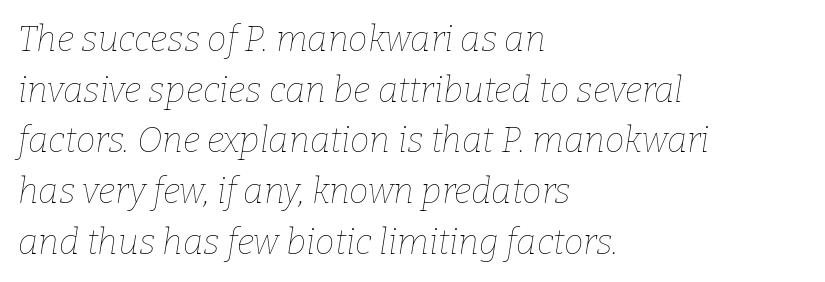
The image shows 35 px thin type, italic (leaning right); set left-aligned, normal line spacing (1.45x), normal letter spacing, not underlined; low stroke contrast and a medium x-height.
